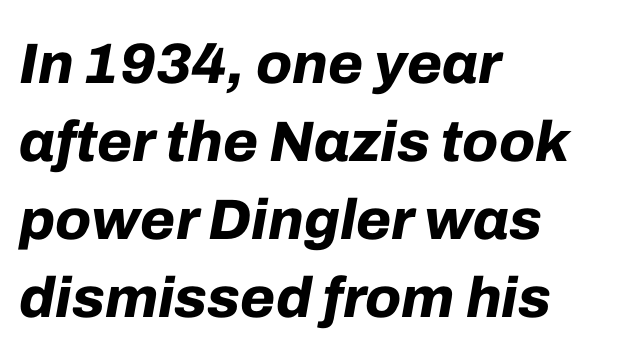
The image shows 57 px bold type, italic (leaning right); set left-aligned, normal line spacing (1.37x), normal letter spacing, not underlined; low stroke contrast and a medium x-height.
